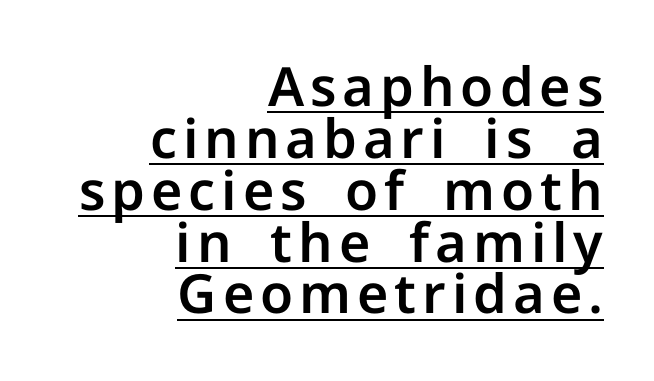
Q: Is the text italic (slanted)? A: No, it is upright.
Q: Is the typeface a serif or a sans-serif typeface? A: Sans-serif.
Q: Is the text underlined? A: Yes.
Q: How is the paragraph aligned? A: Right-aligned.
Q: Is the spacing between lines tight, normal or loose? A: Tight.
Q: Width (condensed, normal, or wide)? A: Normal.
Q: Stroke contrast? A: Low.
Q: x-height? A: Medium.
Q: Monospaced? A: No.
